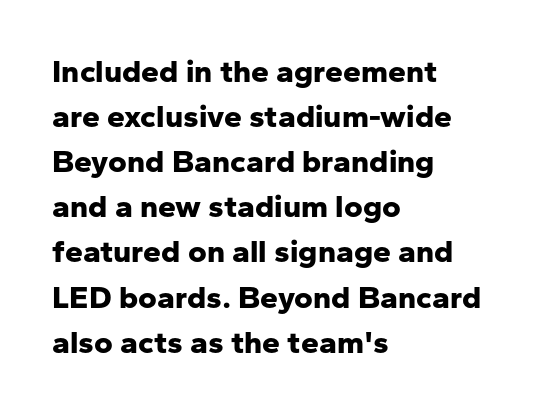
The letters advance in unequal steps, a hallmark of proportional type. In CSS terms this would be text-align: left. Words appear dense and cohesive because spacing is normal. A typesetter would label this face a sans. Descenders hang freely into open space.
